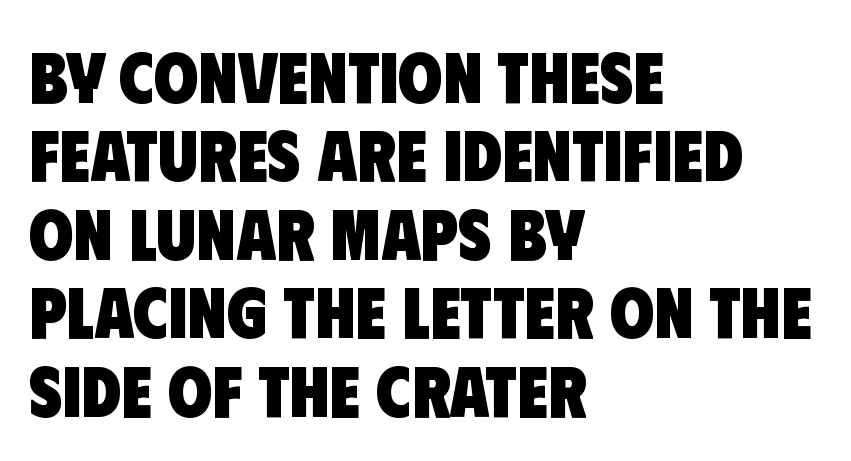
The image shows 72 px heavy, condensed sans-serif type; set left-aligned, tight line spacing (1.09x), normal letter spacing, not underlined; low stroke contrast and a large x-height.
